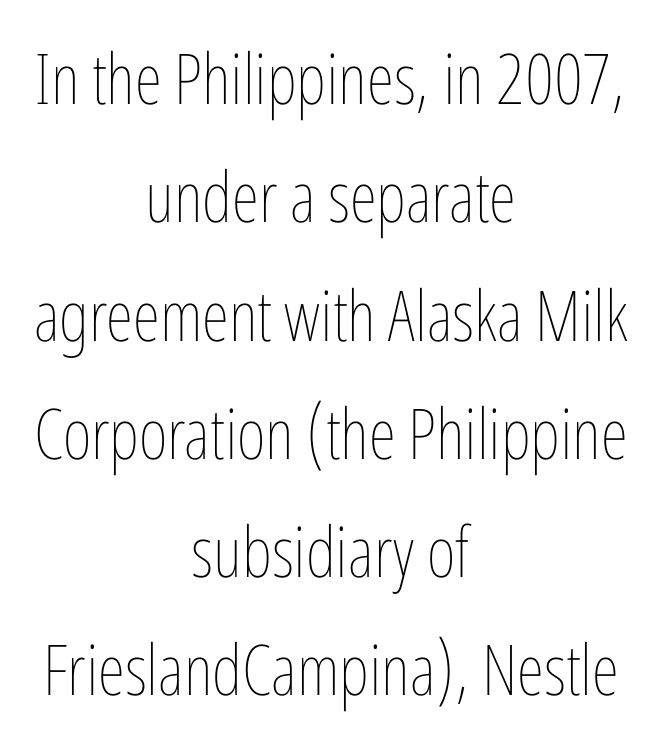
The image shows 70 px thin, condensed type, upright; set centered, normal line spacing (1.69x), normal letter spacing, not underlined; low stroke contrast and a medium x-height.
